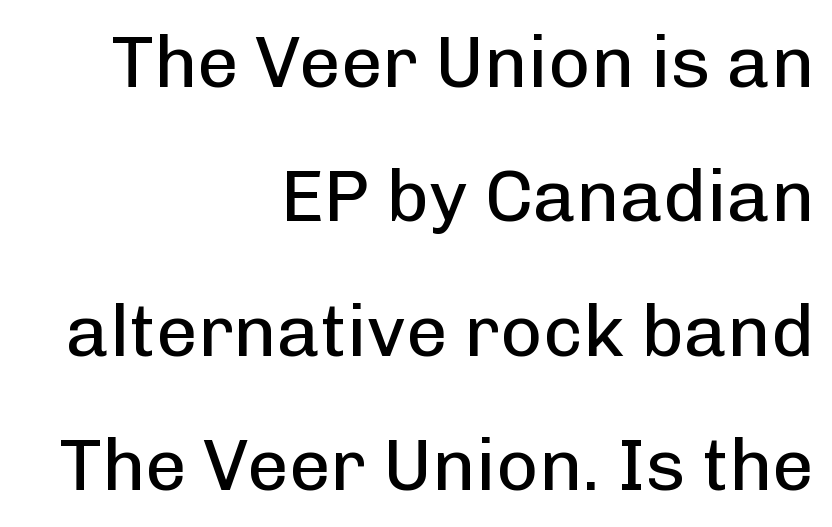
Q: Is the text bold? A: No.
Q: Is the text italic (slanted)? A: No, it is upright.
Q: Is the typeface a serif or a sans-serif typeface? A: Sans-serif.
Q: Is the text underlined? A: No.
Q: How is the paragraph aligned? A: Right-aligned.
Q: Is the spacing between letters normal or unusually wide? A: Normal.
Q: Width (condensed, normal, or wide)? A: Normal.
Q: Stroke contrast? A: Low.
Q: x-height? A: Medium.
Q: Monospaced? A: No.
